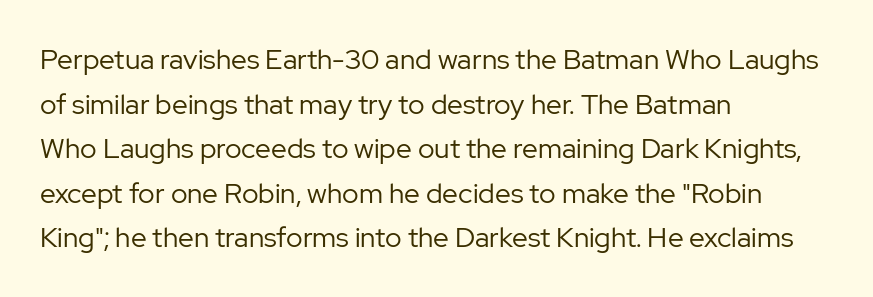
{"serif": "no", "italic": "no", "bold": "no", "weight": "regular", "width": "normal", "stroke_contrast": "low", "x_height": "medium", "monospaced": "no", "underline": "no", "align": "left", "line_spacing": "normal", "line_spacing_ratio": 1.59, "letter_spacing": "normal", "letter_spacing_em": 0.0, "glyph_px": 28}
